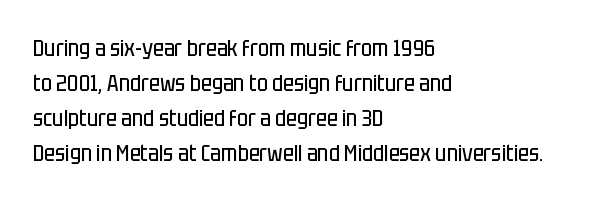
Q: Is the text bold? A: No.
Q: Is the text italic (slanted)? A: No, it is upright.
Q: Is the text underlined? A: No.
Q: How is the paragraph aligned? A: Left-aligned.
Q: Is the spacing between letters normal or unusually wide? A: Normal.
Q: Is the spacing between lines tight, normal or loose? A: Normal.
